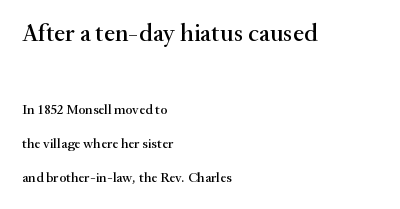
The type is set solid horizontally, with unmodified tracking. The more generous point size was reserved for the upper chunk. The baseline area is clear. The letters stand upright; this is a roman face.
